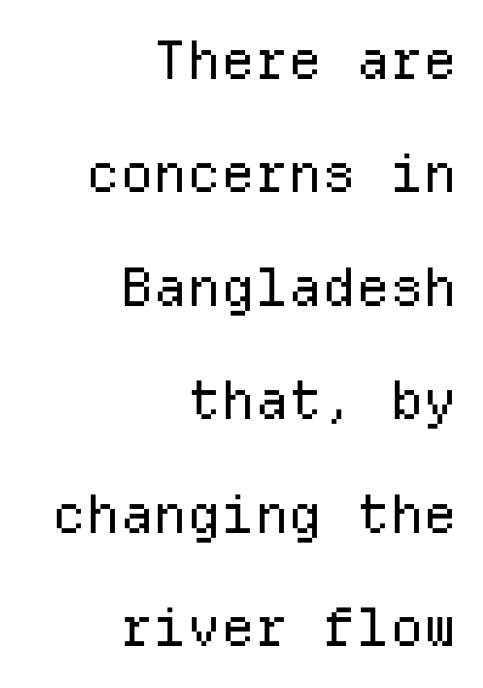
Q: Is the text bold? A: No.
Q: Is the text italic (slanted)? A: No, it is upright.
Q: Is the typeface a serif or a sans-serif typeface? A: Sans-serif.
Q: Is the text underlined? A: No.
Q: How is the paragraph aligned? A: Right-aligned.
Q: Is the spacing between letters normal or unusually wide? A: Normal.
Q: Is the spacing between lines tight, normal or loose? A: Loose.
Q: Width (condensed, normal, or wide)? A: Normal.
Q: Stroke contrast? A: Low.
Q: x-height? A: Medium.
Q: Monospaced? A: Yes.
